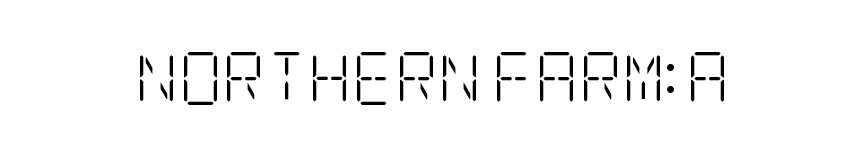
The image shows 53 px light, condensed serif type, upright; set normal letter spacing, not underlined; low stroke contrast and a large x-height.
